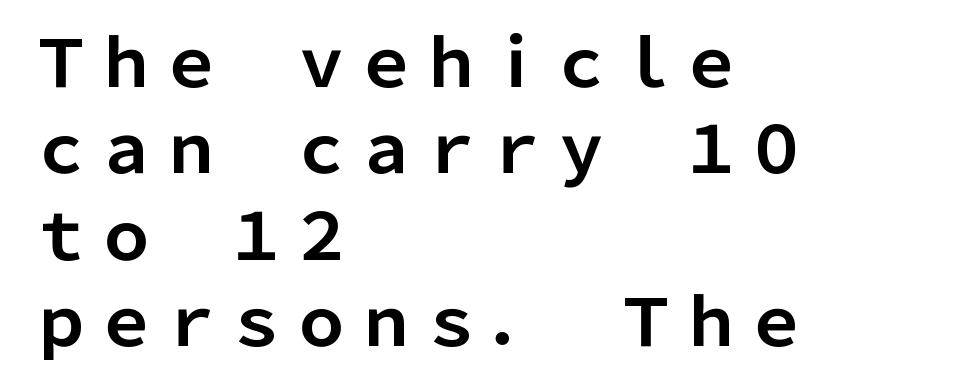
Q: Is the text bold? A: Yes.
Q: Is the text italic (slanted)? A: No, it is upright.
Q: Is the typeface a serif or a sans-serif typeface? A: Sans-serif.
Q: Is the text underlined? A: No.
Q: How is the paragraph aligned? A: Left-aligned.
Q: Is the spacing between letters normal or unusually wide? A: Normal.
Q: Is the spacing between lines tight, normal or loose? A: Normal.
Q: Width (condensed, normal, or wide)? A: Normal.
Q: Stroke contrast? A: Low.
Q: x-height? A: Medium.
Q: Monospaced? A: No.
